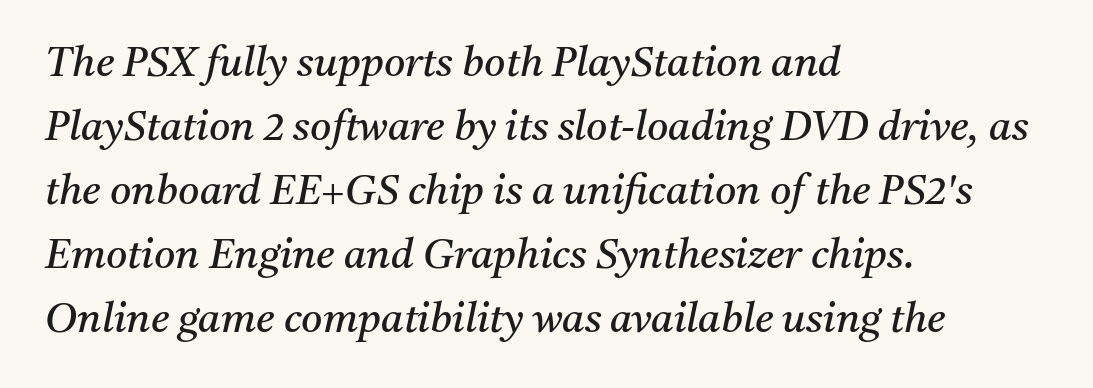
The image shows 41 px regular-weight serif type, italic (leaning right); set left-aligned, normal line spacing (1.56x), normal letter spacing, not underlined; medium stroke contrast and a medium x-height.
